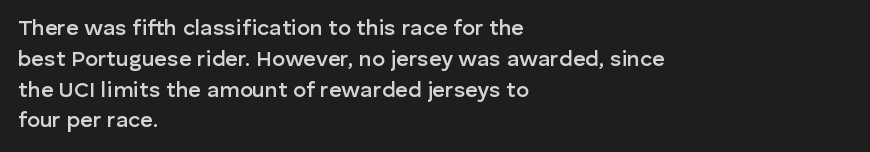
The image shows 22 px text type, upright; set left-aligned, normal line spacing (1.4x), normal letter spacing, not underlined.
